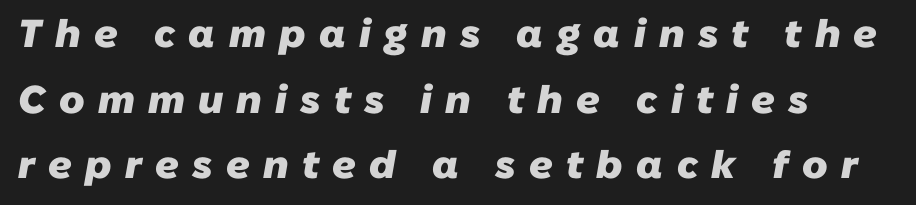
Weight: bold. If you measured baseline to baseline, you'd find a middling distance. The lines in this sample share a left origin and differ only in where they stop. Loose tracking; the words dissolve into strings of separated letters. The characters display no serif detailing; their extremities are plain.
